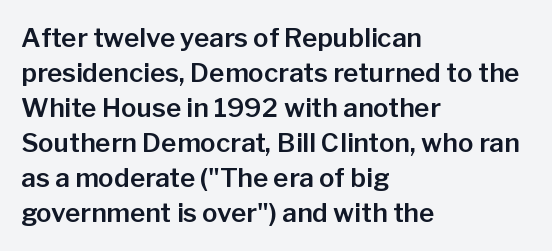
{"italic": "no", "underline": "no", "align": "left", "line_spacing": "normal", "line_spacing_ratio": 1.35, "letter_spacing": "normal", "letter_spacing_em": 0.0, "glyph_px": 26}
